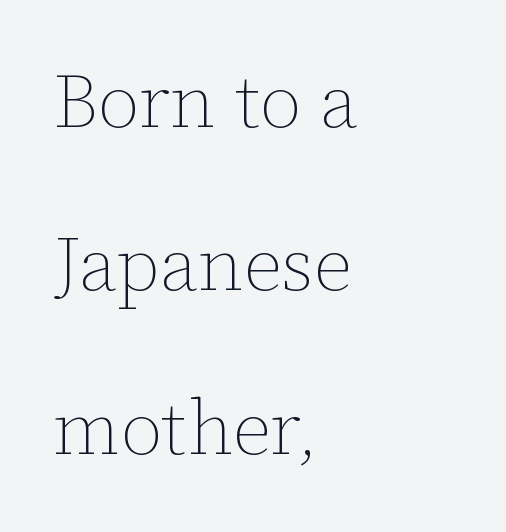
Tracking value appears to be zero — textbook default spacing. One-word summary of the alignment: left. Each letter keeps its own natural width here, so spacing adapts to shape. The typography opts for an upright posture over an oblique one.
